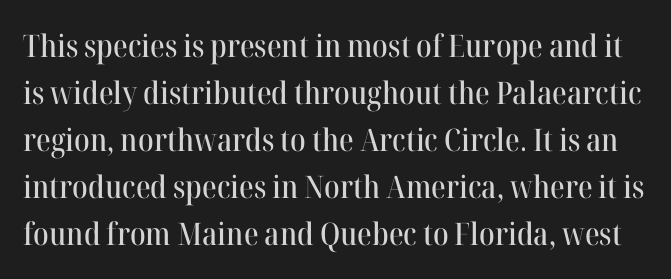
Nothing unusual about the tracking: characters are spaced as the font intends. One glance says typical: line gaps are just what's usual. A serif font was chosen for this passage. Has an underline been added? It has not. The type sits square on the baseline with zero lean. Note the varied advance widths — an 'i' is clearly narrower than an 'm'.
